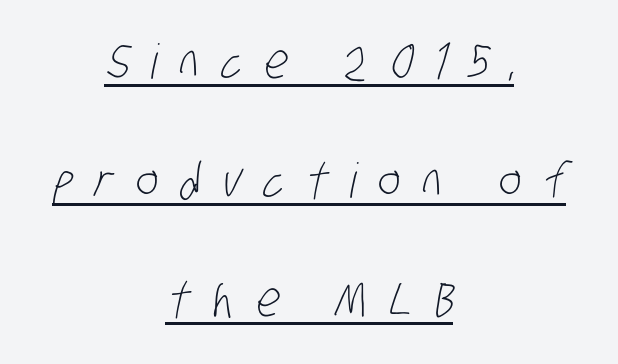
Q: Is the text bold? A: No.
Q: Is the typeface a serif or a sans-serif typeface? A: Sans-serif.
Q: Is the text underlined? A: Yes.
Q: How is the paragraph aligned? A: Centered.
Q: Is the spacing between letters normal or unusually wide? A: Unusually wide.
Q: Is the spacing between lines tight, normal or loose? A: Loose.
Q: Width (condensed, normal, or wide)? A: Condensed.
Q: Stroke contrast? A: Low.
Q: x-height? A: Large.
Q: Monospaced? A: No.
